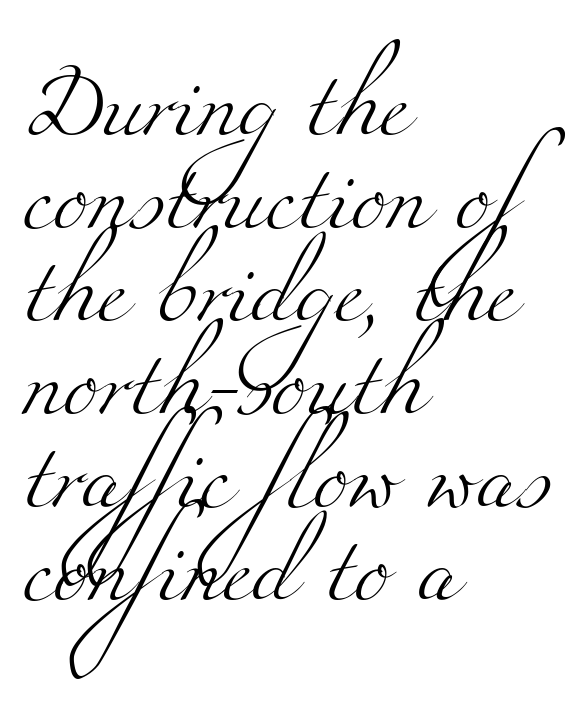
The image shows 66 px light, wide type; set left-aligned, normal line spacing (1.41x), normal letter spacing, not underlined; medium stroke contrast and a small x-height.
